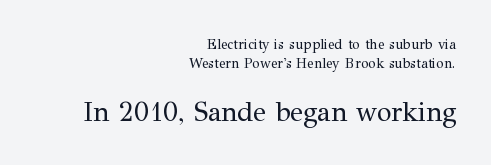
{"italic": "no", "bold": "no", "underline": "no", "align": "right", "line_spacing": "normal", "line_spacing_ratio": 1.38, "letter_spacing": "normal", "letter_spacing_em": 0.0, "larger_block": "second", "size_ratio": 1.93, "glyph_px": 27}
